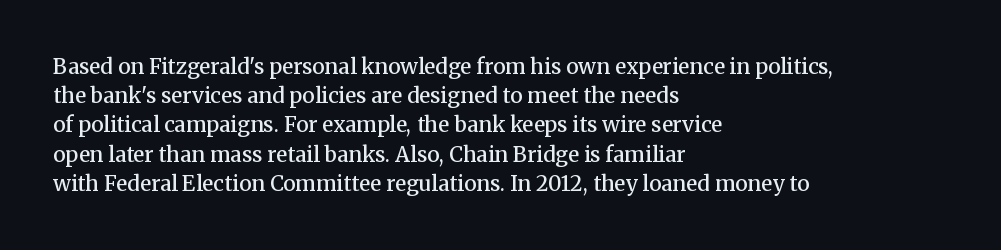
{"italic": "no", "bold": "semi", "underline": "no", "align": "left", "line_spacing": "normal", "line_spacing_ratio": 1.39, "letter_spacing": "normal", "letter_spacing_em": 0.0, "glyph_px": 21}
